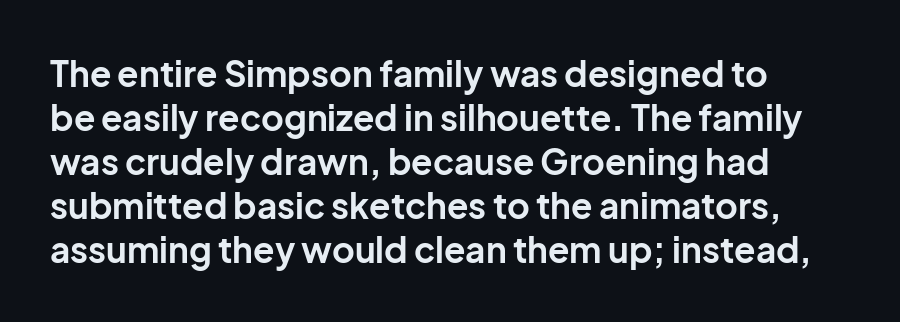
{"serif": "no", "italic": "no", "bold": "yes", "weight": "bold", "width": "normal", "stroke_contrast": "low", "x_height": "medium", "monospaced": "no", "underline": "no", "align": "left", "line_spacing": "normal", "line_spacing_ratio": 1.26, "letter_spacing": "normal", "letter_spacing_em": 0.0, "glyph_px": 35}
